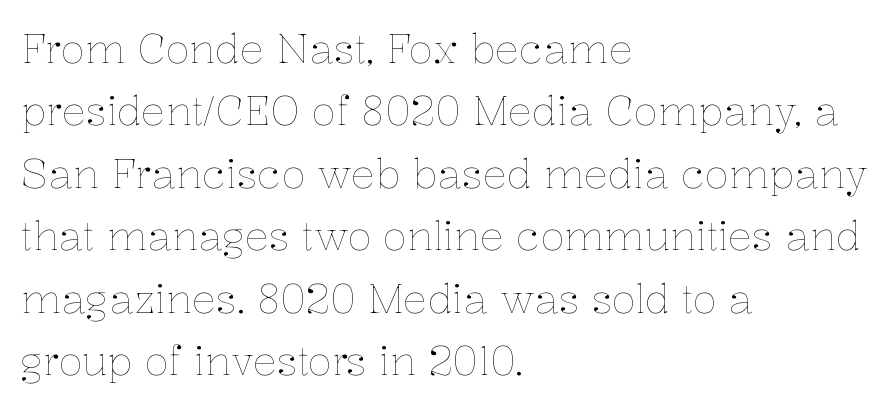
The image shows 40 px thin type, upright; set left-aligned, normal line spacing (1.56x), normal letter spacing, not underlined; low stroke contrast and a medium x-height.
